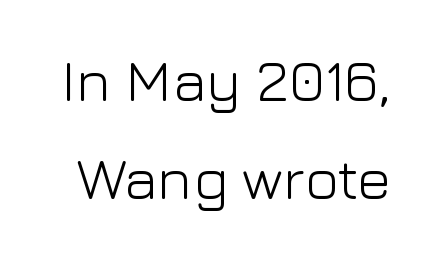
The image shows 58 px light sans-serif type, upright; set normal line spacing (1.69x), normal letter spacing, not underlined; low stroke contrast and a medium x-height.
